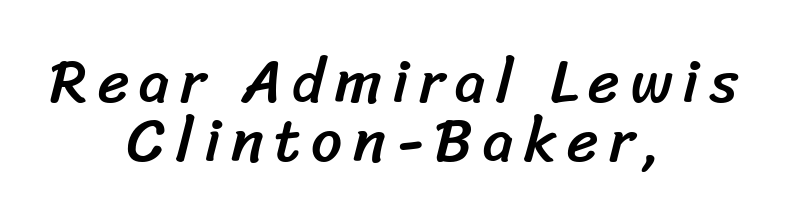
Looks like regular typesetting: each glyph gets only the width it needs. To sum up the face: it is a sans, with no serifs. Just letters on the line, the space beneath them empty. One-word summary of the alignment: center.
